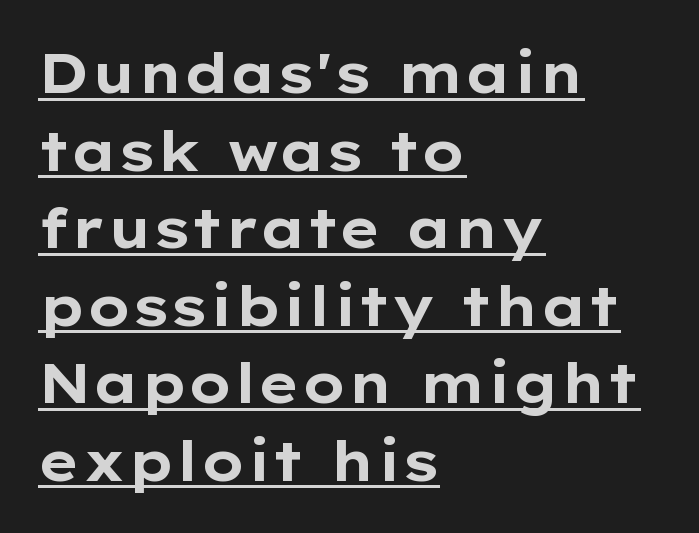
A sans-serif font was chosen for this passage. The lettering holds an erect, upright posture throughout. Does extra space separate the letters? No, they use regular spacing. Is the type bold? Yes — the strokes are clearly thick and heavy. The rendering uses natural spacing where letterforms have individual widths.
